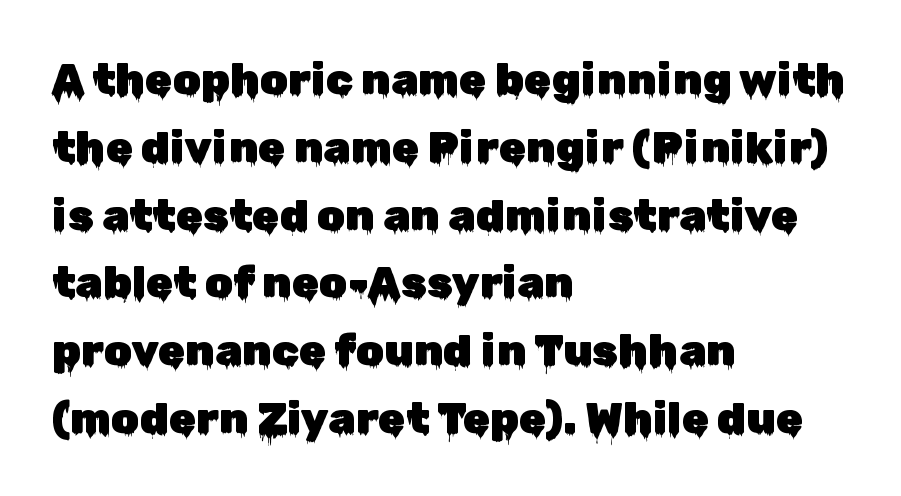
{"serif": "no", "italic": "no", "width": "normal", "stroke_contrast": "low", "x_height": "medium", "monospaced": "no", "underline": "no", "align": "left", "line_spacing": "normal", "line_spacing_ratio": 1.54, "letter_spacing": "normal", "letter_spacing_em": 0.0, "glyph_px": 44}
